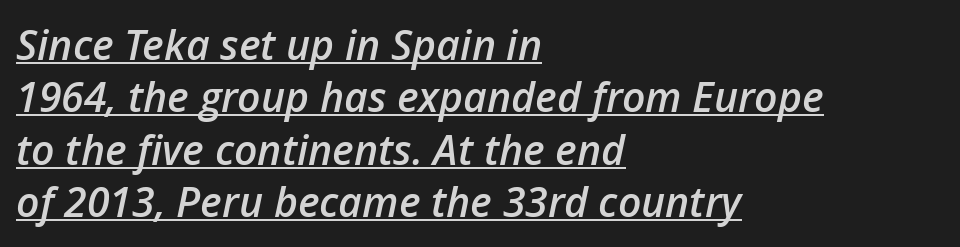
{"italic": "yes", "lean": "right", "slant_degrees": 12, "bold": "semi", "weight": "semibold", "width": "normal", "stroke_contrast": "low", "x_height": "medium", "monospaced": "no", "underline": "yes", "align": "left", "line_spacing": "normal", "line_spacing_ratio": 1.28, "letter_spacing": "normal", "letter_spacing_em": 0.0, "glyph_px": 41}
